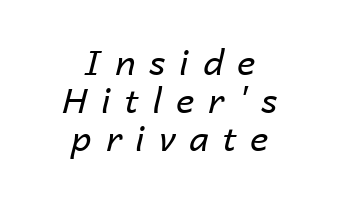
Q: Is the text bold? A: No.
Q: Is the text italic (slanted)? A: Yes, it leans right by about 14 degrees.
Q: Is the text underlined? A: No.
Q: How is the paragraph aligned? A: Centered.
Q: Is the spacing between letters normal or unusually wide? A: Unusually wide.
Q: Is the spacing between lines tight, normal or loose? A: Tight.
Q: Width (condensed, normal, or wide)? A: Normal.
Q: Stroke contrast? A: Low.
Q: x-height? A: Medium.
Q: Monospaced? A: No.
